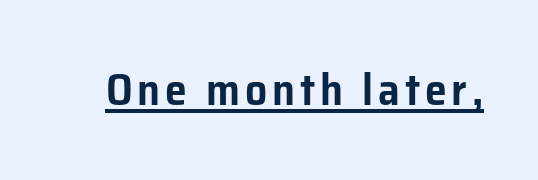
The image shows 44 px sans-serif type, upright; set underlined; low stroke contrast and a medium x-height.
